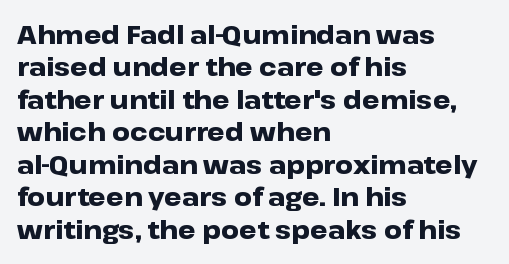
Q: Is the text bold? A: Yes.
Q: Is the text italic (slanted)? A: No, it is upright.
Q: Is the text underlined? A: No.
Q: How is the paragraph aligned? A: Left-aligned.
Q: Is the spacing between letters normal or unusually wide? A: Normal.
Q: Is the spacing between lines tight, normal or loose? A: Normal.
